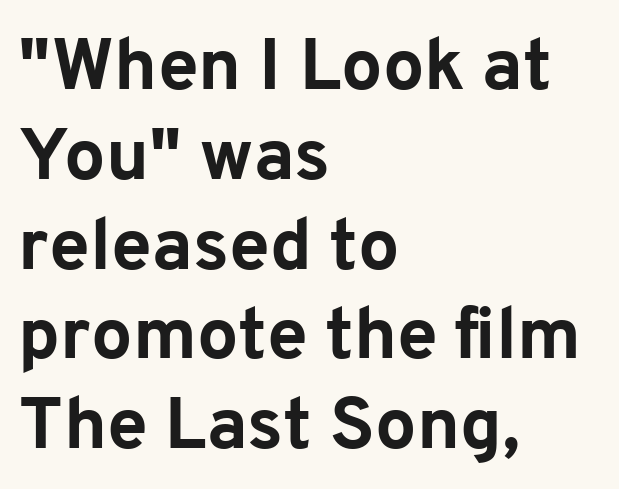
Do the characters align in a grid? No, the font is proportional. Emphasis by weight is at full strength: bold. The type sits square on the baseline with zero lean. Each word holds together tightly as a unit, with standard inter-letter gaps. In terms of letterform style, serifs are entirely absent. Visually the block forms a straight wall on the left and a jagged coastline on the right.
